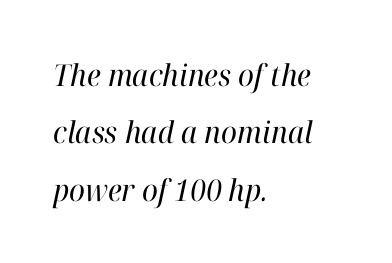
The image shows 30 px regular-weight serif type, italic (leaning right); set left-aligned, loose line spacing (1.91x), normal letter spacing, not underlined; high stroke contrast and a medium x-height.
